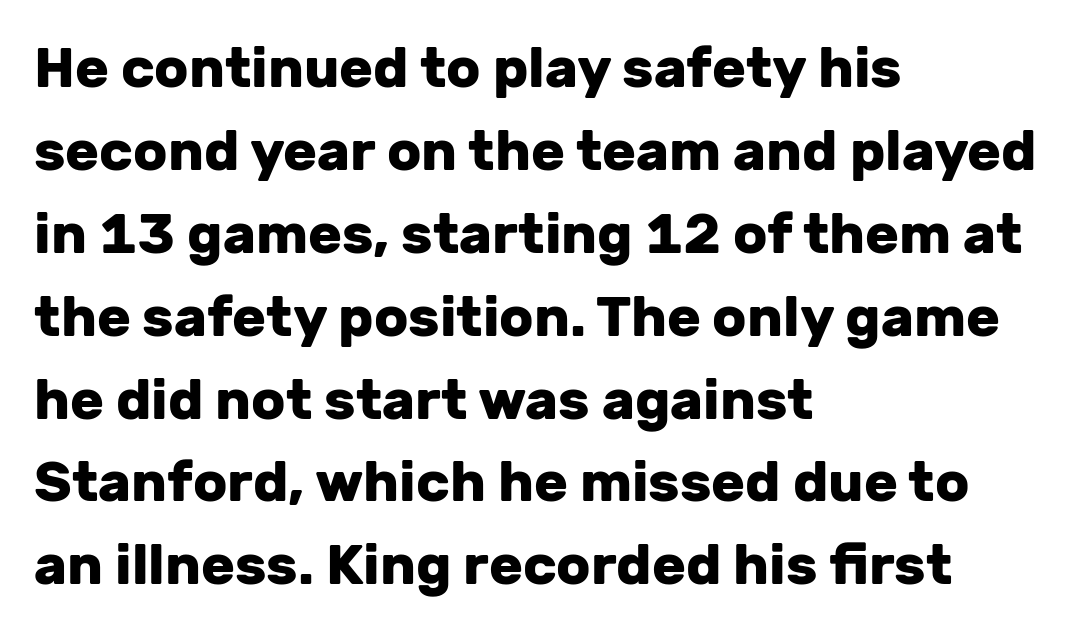
{"serif": "no", "italic": "no", "bold": "yes", "weight": "heavy", "width": "normal", "stroke_contrast": "low", "x_height": "medium", "monospaced": "no", "underline": "no", "align": "left", "line_spacing": "normal", "line_spacing_ratio": 1.48, "letter_spacing": "normal", "letter_spacing_em": 0.0, "glyph_px": 56}
